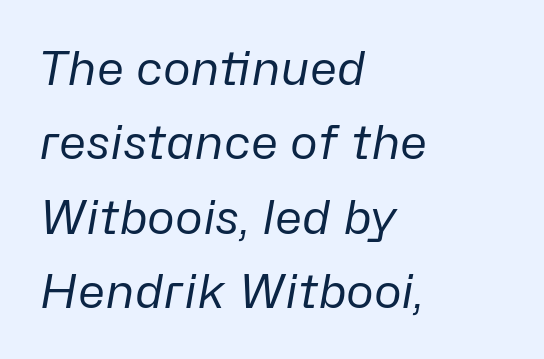
The rendering uses natural spacing where letterforms have individual widths. Think standard paragraph weight, or any step lighter than that. Looking at the ascenders, they clearly lean. Spacing between characters is what you'd get straight out of the box. These lines sit exactly where default settings would place them. The rendering anchors every line to the left-hand side.
